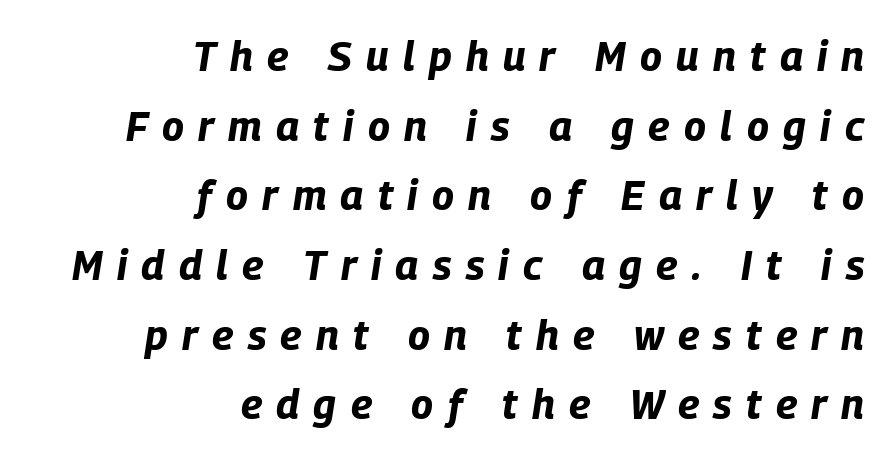
The passage shown is emphatically bold. Students, note that the glyphs here are deliberately spaced far apart. The strip under each line holds only bare page. Evenly set lines give the paragraph a standard silhouette. Proportional: the letters do not fall into vertical columns. A flush-right, rag-left setting is used for this passage.
